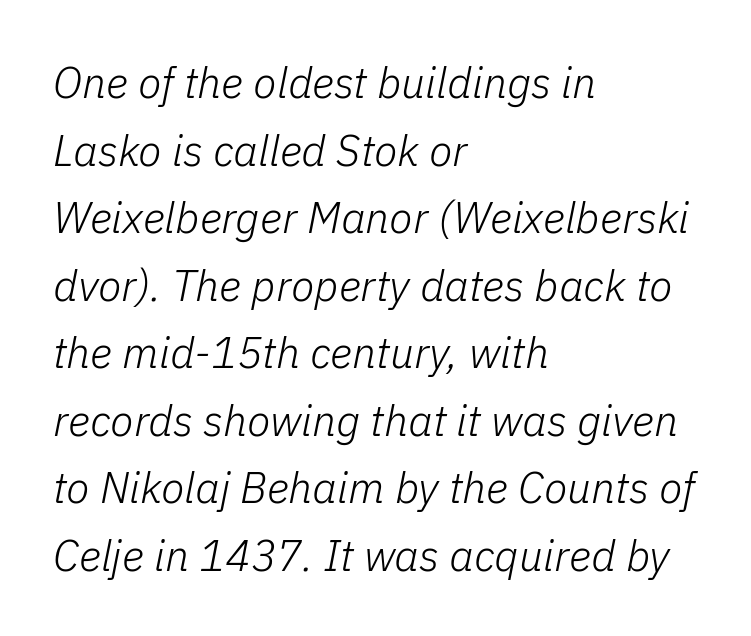
This sample keeps an unexceptional amount of space between lines. A clean baseline with only descenders dipping below it. The font sits on the lighter half of the weight spectrum, regular included. Quick note: italic. The letterforms sit shoulder to shoulder at normal distance. You could not count columns in this text — the font is proportionally spaced.
